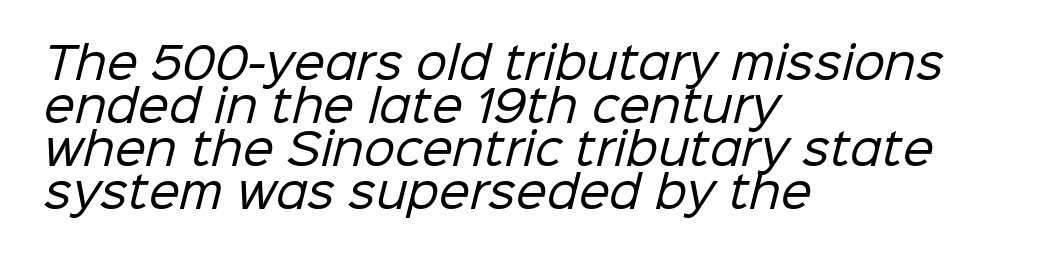
{"serif": "no", "bold": "no", "weight": "regular", "width": "normal", "stroke_contrast": "low", "x_height": "medium", "monospaced": "no", "underline": "no", "align": "left", "line_spacing": "tight", "line_spacing_ratio": 0.98, "letter_spacing": "normal", "letter_spacing_em": 0.0, "glyph_px": 44}
